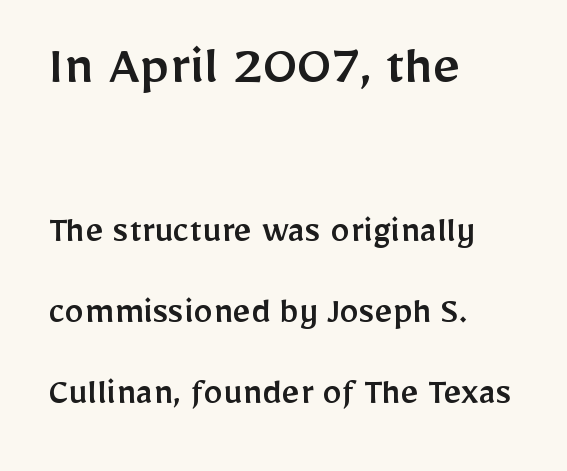
{"serif": "no", "italic": "no", "width": "normal", "stroke_contrast": "low", "x_height": "medium", "monospaced": "no", "underline": "no", "align": "left", "line_spacing": "loose", "line_spacing_ratio": 2.08, "letter_spacing": "normal", "letter_spacing_em": 0.0, "larger_block": "first", "size_ratio": 1.51, "glyph_px": 59}
